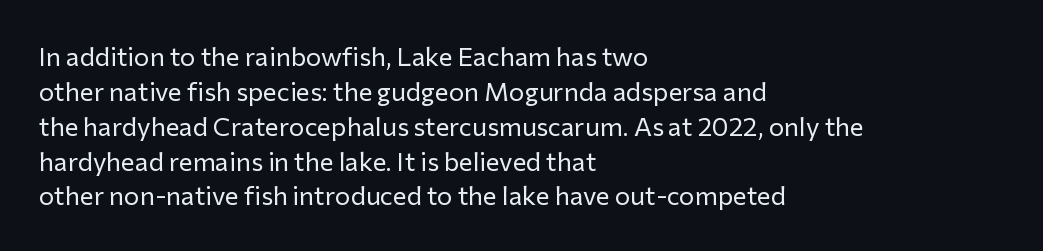
The strip under each line holds only bare page. Short note: letters normally spaced. The axis of the letterforms is exactly vertical. Line spacing here is normal. The rendering anchors every line to the left-hand side.
